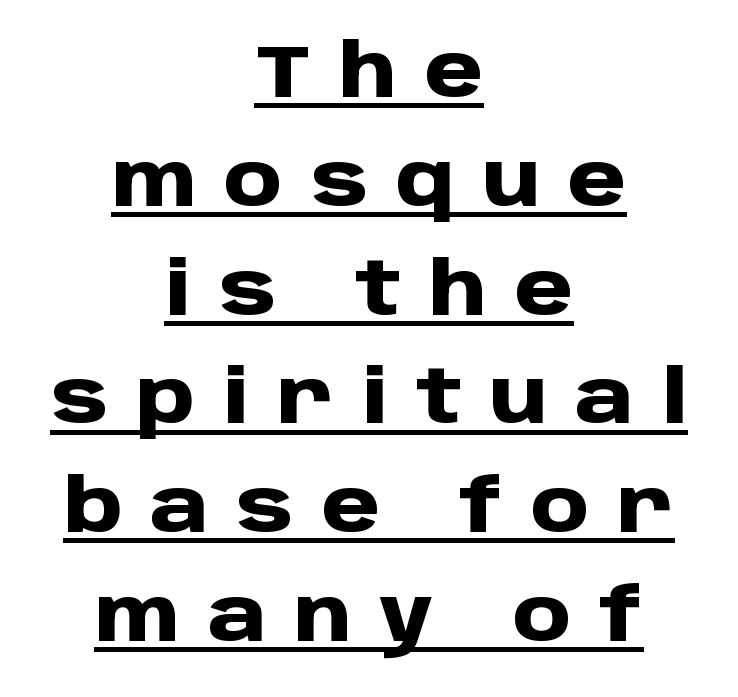
The image shows 74 px heavy sans-serif type, upright; set centered, normal line spacing (1.47x), unusually wide letter spacing (+0.38 em), underlined; low stroke contrast and a large x-height.
